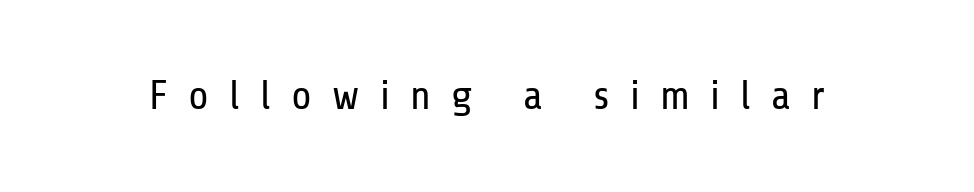
{"serif": "no", "italic": "no", "bold": "no", "weight": "regular", "width": "condensed", "stroke_contrast": "low", "x_height": "medium", "monospaced": "no", "underline": "no", "letter_spacing": "wide", "letter_spacing_em": 0.49, "glyph_px": 41}
